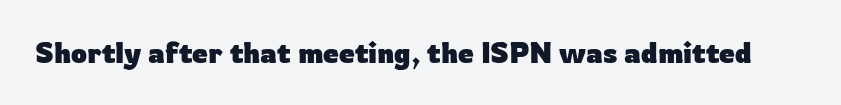
Q: Is the text bold? A: Yes.
Q: Is the text italic (slanted)? A: No, it is upright.
Q: Is the typeface a serif or a sans-serif typeface? A: Sans-serif.
Q: Is the text underlined? A: No.
Q: Is the spacing between letters normal or unusually wide? A: Normal.
Q: Width (condensed, normal, or wide)? A: Normal.
Q: Stroke contrast? A: Low.
Q: x-height? A: Medium.
Q: Monospaced? A: No.
